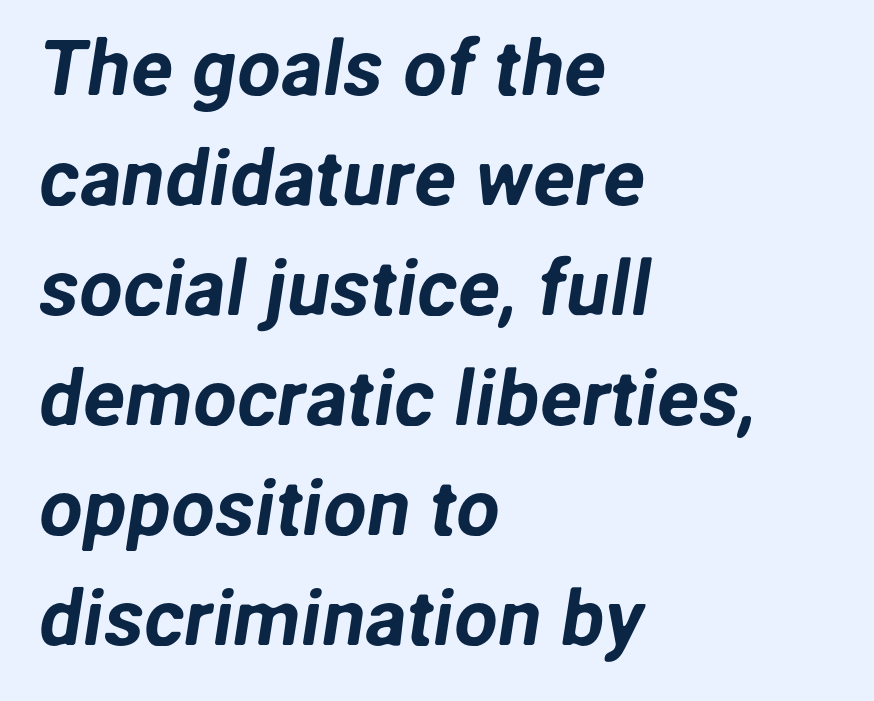
Q: Is the typeface a serif or a sans-serif typeface? A: Sans-serif.
Q: Is the text underlined? A: No.
Q: How is the paragraph aligned? A: Left-aligned.
Q: Is the spacing between letters normal or unusually wide? A: Normal.
Q: Is the spacing between lines tight, normal or loose? A: Normal.
Q: Width (condensed, normal, or wide)? A: Normal.
Q: Stroke contrast? A: Low.
Q: x-height? A: Medium.
Q: Monospaced? A: No.
